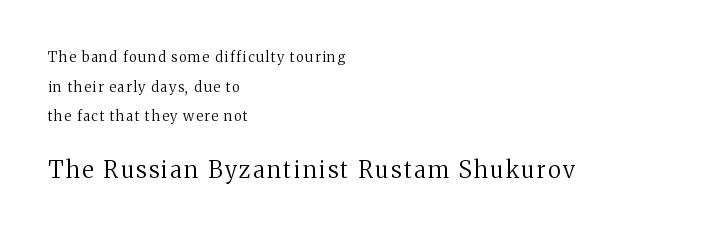
Whoever set this made the second block the dominant, larger element. Vertical stems look standard width or narrower in stroke. These lines stand farther apart than default settings would place them. The foot of each line stays bare and open. Line starts are locked; line ends wander. Is there any slant? The stems are plumb.
